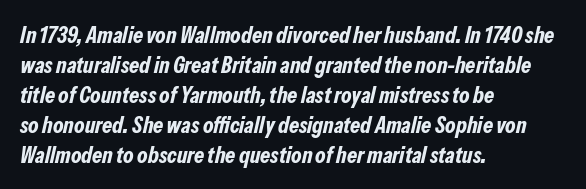
{"italic": "yes", "lean": "right", "slant_degrees": 13, "bold": "yes", "underline": "no", "align": "left", "line_spacing": "normal", "line_spacing_ratio": 1.3, "letter_spacing": "normal", "letter_spacing_em": 0.0, "glyph_px": 23}
